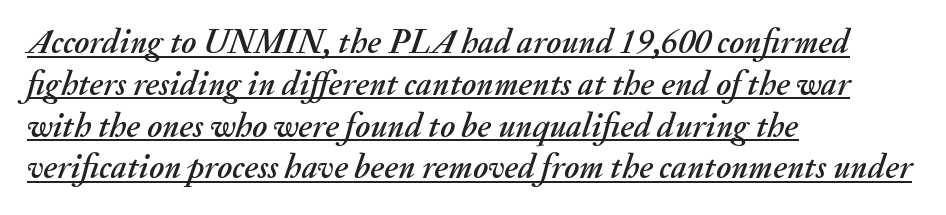
In designer terms, the underline attribute is active on this setting. When letters slant like this, we call the style italic. The rendering uses natural spacing where letterforms have individual widths. No extra tracking has been applied to these lines. All the whitespace from short lines collects on the right.
